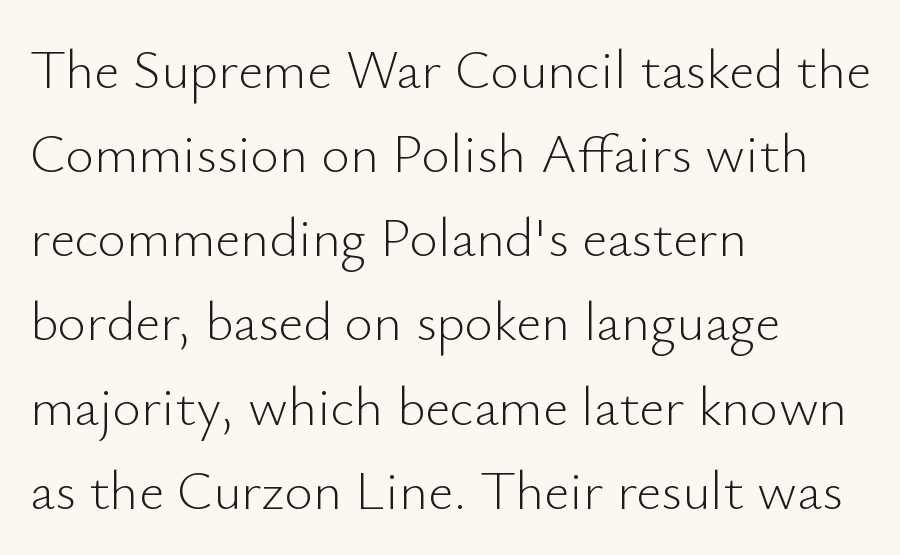
{"serif": "no", "italic": "no", "bold": "no", "weight": "light", "width": "normal", "stroke_contrast": "low", "x_height": "small", "monospaced": "no", "underline": "no", "align": "left", "line_spacing": "normal", "line_spacing_ratio": 1.53, "letter_spacing": "normal", "letter_spacing_em": 0.0, "glyph_px": 55}
